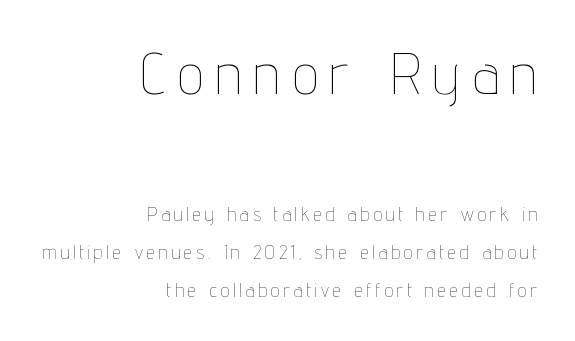
The image shows 58 px thin, condensed type, upright; set right-aligned, loose line spacing (2.02x), unusually wide letter spacing (+0.22 em), not underlined; the first (top) block is 3.05x larger; low stroke contrast and a medium x-height.
